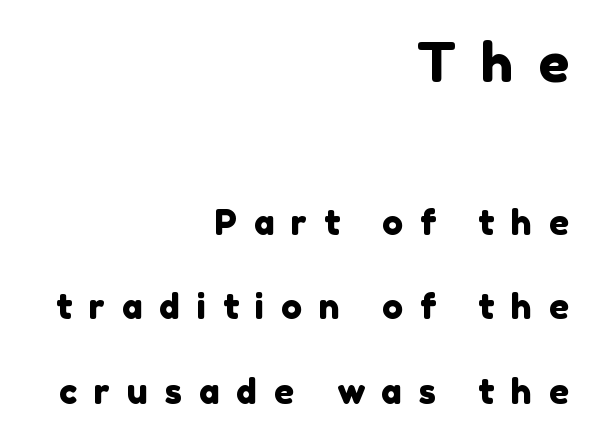
Q: Is the typeface a serif or a sans-serif typeface? A: Sans-serif.
Q: Is the text underlined? A: No.
Q: How is the paragraph aligned? A: Right-aligned.
Q: Is the spacing between letters normal or unusually wide? A: Unusually wide.
Q: Is the spacing between lines tight, normal or loose? A: Loose.
Q: Which block of text is set in a larger size, the first (top) or the second (bottom)? A: The first (top) one.
Q: Width (condensed, normal, or wide)? A: Normal.
Q: x-height? A: Medium.
Q: Monospaced? A: No.
